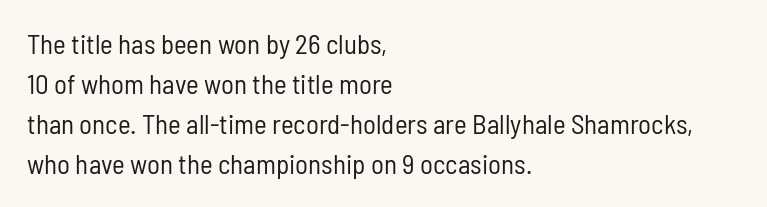
The image shows 27 px text type, upright; set left-aligned, normal line spacing (1.48x), normal letter spacing, not underlined.
